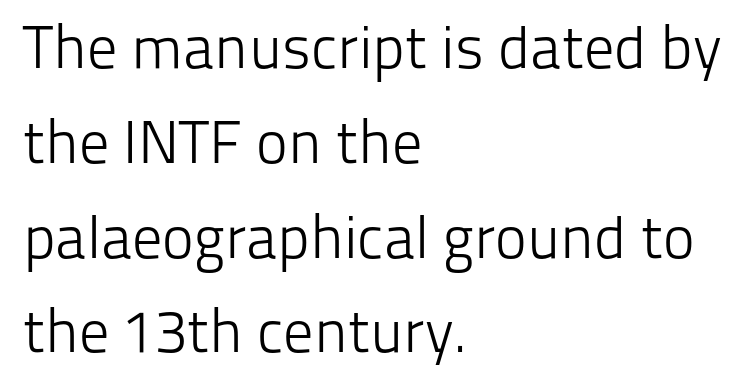
The image shows 60 px light sans-serif type, upright; set left-aligned, normal line spacing (1.58x), normal letter spacing, not underlined; low stroke contrast and a medium x-height.
